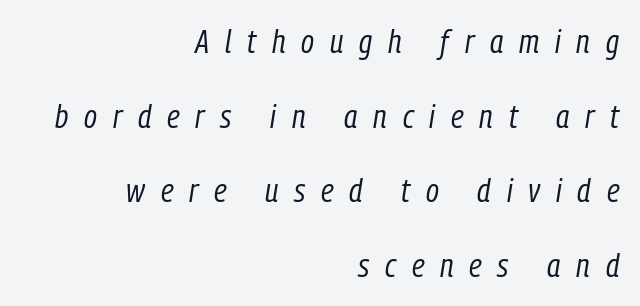
The image shows 33 px regular-weight, condensed type, italic (leaning right); set right-aligned, loose line spacing (2.26x), unusually wide letter spacing (+0.48 em), not underlined; low stroke contrast and a medium x-height.
